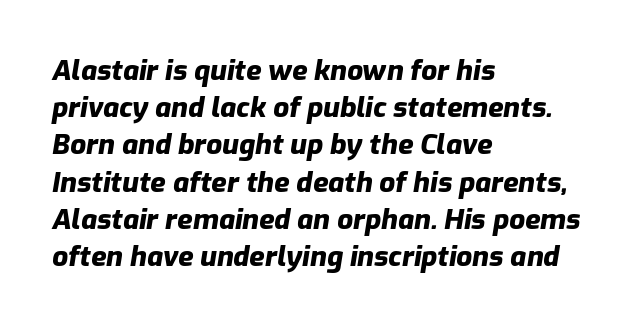
{"italic": "yes", "lean": "right", "slant_degrees": 9, "bold": "yes", "weight": "heavy", "width": "normal", "stroke_contrast": "low", "x_height": "medium", "monospaced": "no", "underline": "no", "align": "left", "line_spacing": "normal", "line_spacing_ratio": 1.33, "letter_spacing": "normal", "letter_spacing_em": 0.0, "glyph_px": 28}
